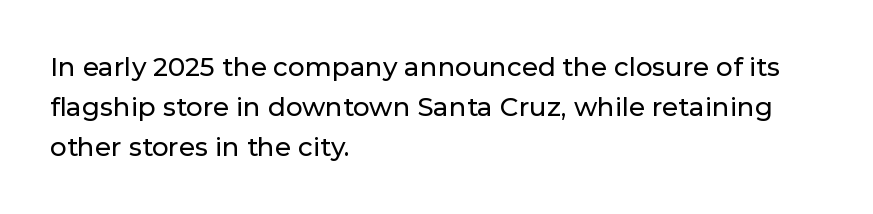
{"italic": "no", "underline": "no", "align": "left", "line_spacing": "normal", "line_spacing_ratio": 1.54, "letter_spacing": "normal", "letter_spacing_em": 0.0, "glyph_px": 26}
